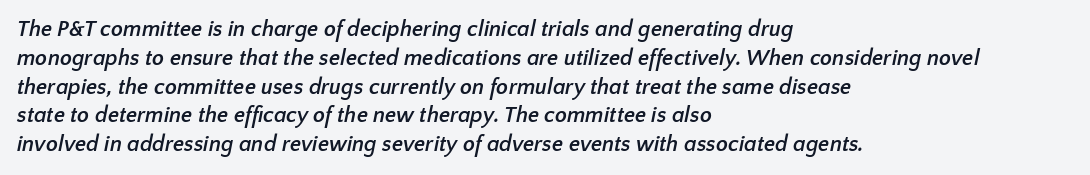
Q: Is the text bold? A: Yes.
Q: Is the text underlined? A: No.
Q: How is the paragraph aligned? A: Left-aligned.
Q: Is the spacing between letters normal or unusually wide? A: Normal.
Q: Is the spacing between lines tight, normal or loose? A: Normal.
